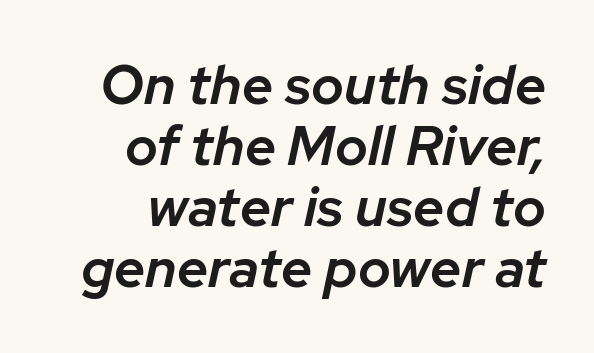
The image shows 55 px semibold type, italic (leaning right); set right-aligned, tight line spacing (1.11x), normal letter spacing, not underlined; low stroke contrast and a medium x-height.
